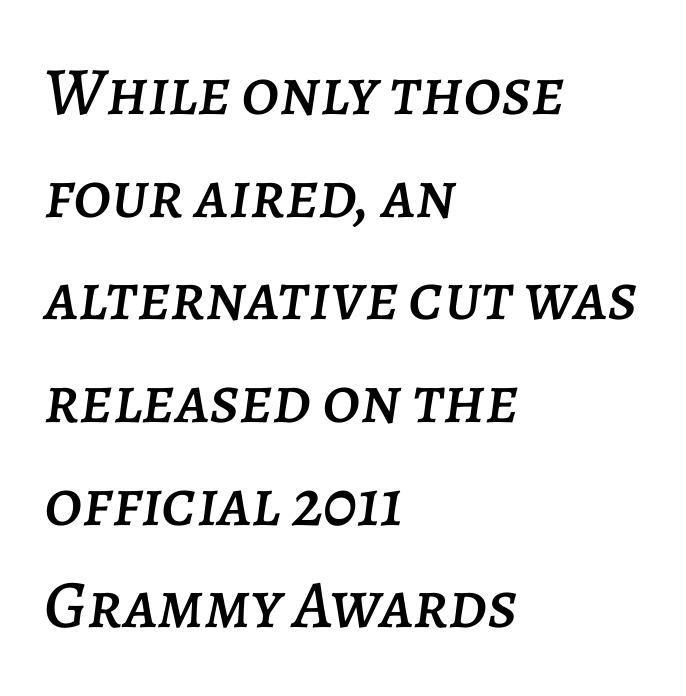
Q: Is the text italic (slanted)? A: Yes, it leans right by about 7 degrees.
Q: Is the text underlined? A: No.
Q: How is the paragraph aligned? A: Left-aligned.
Q: Is the spacing between letters normal or unusually wide? A: Normal.
Q: Is the spacing between lines tight, normal or loose? A: Normal.
Q: Width (condensed, normal, or wide)? A: Normal.
Q: Stroke contrast? A: Low.
Q: x-height? A: Large.
Q: Monospaced? A: No.
